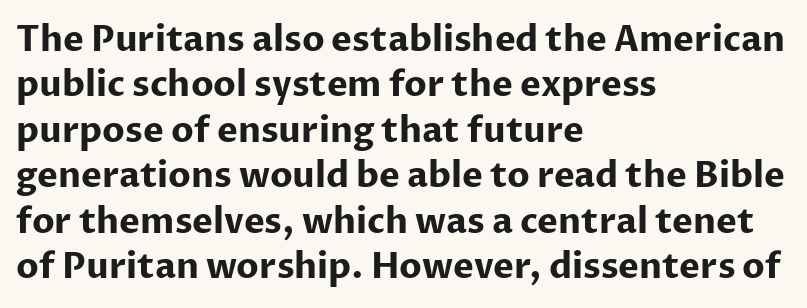
Bare-footed words on every line. The designer left line spacing at the default. Each word holds together tightly as a unit, with standard inter-letter gaps. Is there any slant? The stems are plumb. Here the designer chose a conventional face with non-uniform glyph widths.
